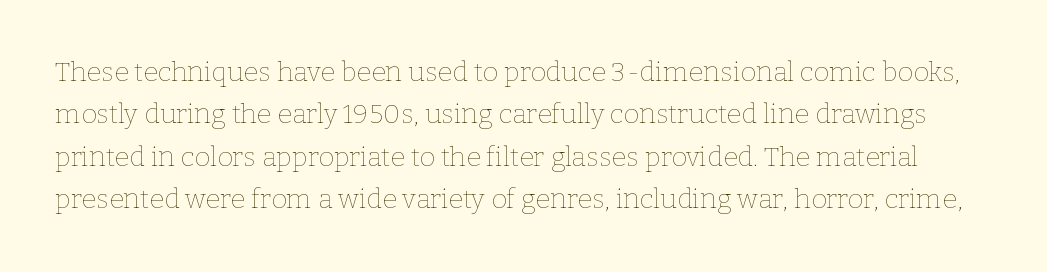
The image shows 27 px text type, upright; set normal line spacing (1.57x), normal letter spacing, not underlined.
